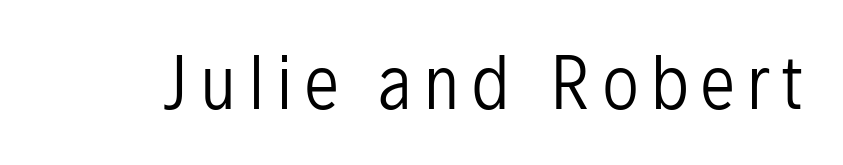
Q: Is the text bold? A: No.
Q: Is the text italic (slanted)? A: No, it is upright.
Q: Is the typeface a serif or a sans-serif typeface? A: Sans-serif.
Q: Is the text underlined? A: No.
Q: Width (condensed, normal, or wide)? A: Condensed.
Q: Stroke contrast? A: Low.
Q: x-height? A: Medium.
Q: Monospaced? A: No.
